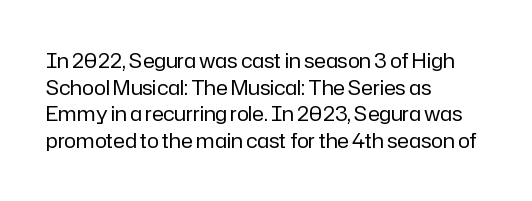
Q: Is the text bold? A: No.
Q: Is the text italic (slanted)? A: No, it is upright.
Q: Is the text underlined? A: No.
Q: How is the paragraph aligned? A: Left-aligned.
Q: Is the spacing between letters normal or unusually wide? A: Normal.
Q: Is the spacing between lines tight, normal or loose? A: Normal.
